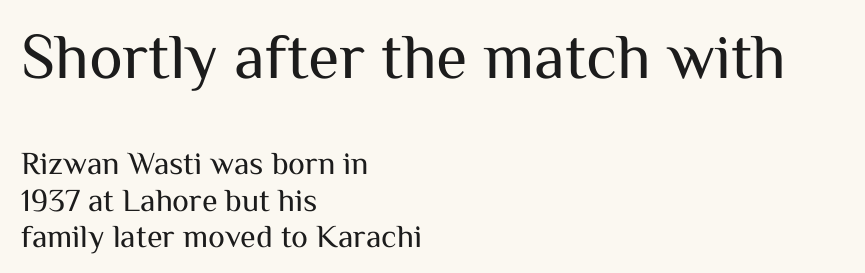
Q: Is the text bold? A: No.
Q: Is the text italic (slanted)? A: No, it is upright.
Q: Is the typeface a serif or a sans-serif typeface? A: Sans-serif.
Q: Is the text underlined? A: No.
Q: How is the paragraph aligned? A: Left-aligned.
Q: Is the spacing between letters normal or unusually wide? A: Normal.
Q: Is the spacing between lines tight, normal or loose? A: Tight.
Q: Which block of text is set in a larger size, the first (top) or the second (bottom)? A: The first (top) one.
Q: Width (condensed, normal, or wide)? A: Normal.
Q: Stroke contrast? A: Medium.
Q: x-height? A: Medium.
Q: Monospaced? A: No.
